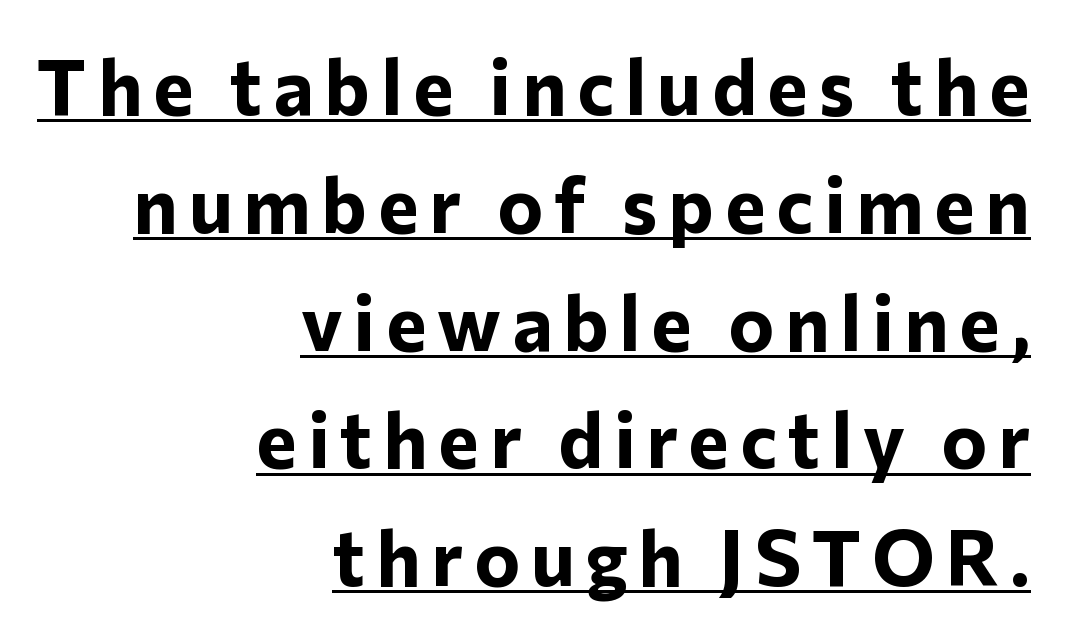
Characters remain perfectly vertical along every line. The face used here is proportionally spaced, like ordinary book or web type. You'd pick this weight for a headline — it's a proper bold. Does the copy run flush right? Yes — the right margin is perfectly even. This rendering features underlined lettering. One glance says typical: line gaps are just what's usual.
